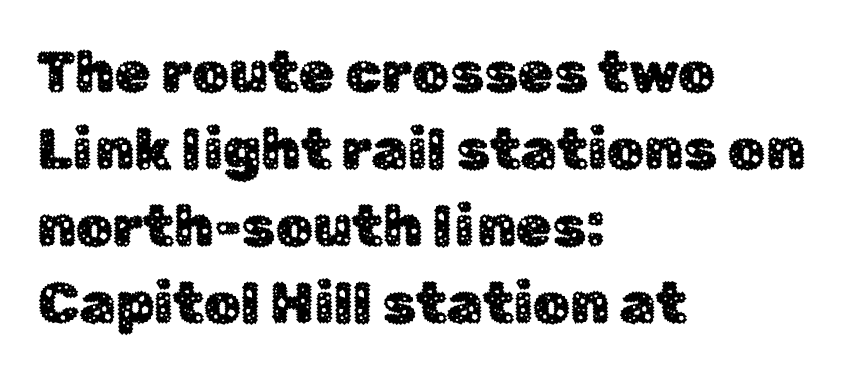
The image shows 58 px sans-serif type, upright; set left-aligned, normal line spacing (1.33x), normal letter spacing, not underlined; low stroke contrast and a medium x-height.
